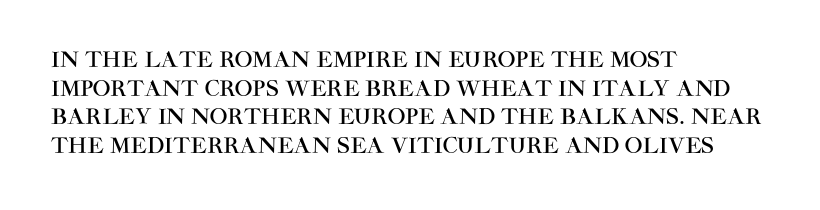
The image shows 21 px text type, upright; set left-aligned, normal line spacing (1.36x), normal letter spacing, not underlined.
